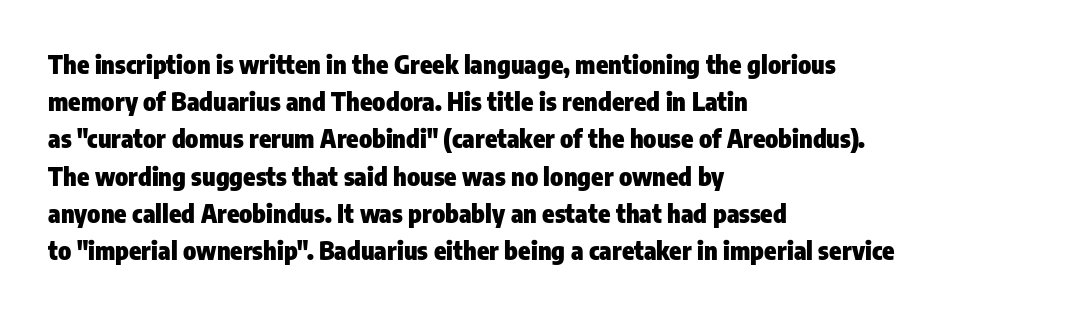
The image shows 25 px bold type, upright; set left-aligned, normal line spacing (1.49x), normal letter spacing, not underlined.
